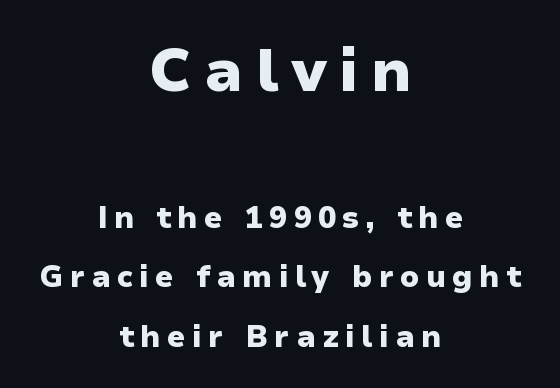
{"serif": "no", "italic": "no", "bold": "yes", "weight": "heavy", "width": "normal", "stroke_contrast": "low", "x_height": "medium", "monospaced": "no", "underline": "no", "align": "center", "line_spacing": "loose", "line_spacing_ratio": 1.98, "letter_spacing": "wide", "letter_spacing_em": 0.21, "larger_block": "first", "size_ratio": 2.0, "glyph_px": 60}
